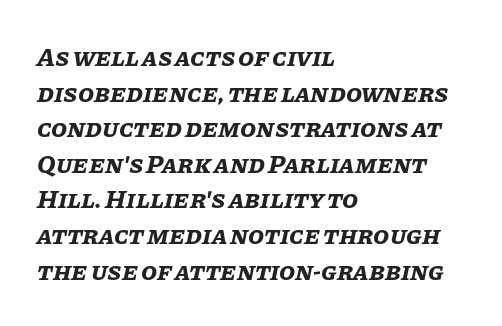
Q: Is the text bold? A: Yes.
Q: Is the text italic (slanted)? A: Yes, it leans right by about 11 degrees.
Q: Is the text underlined? A: No.
Q: How is the paragraph aligned? A: Left-aligned.
Q: Is the spacing between letters normal or unusually wide? A: Normal.
Q: Is the spacing between lines tight, normal or loose? A: Normal.
